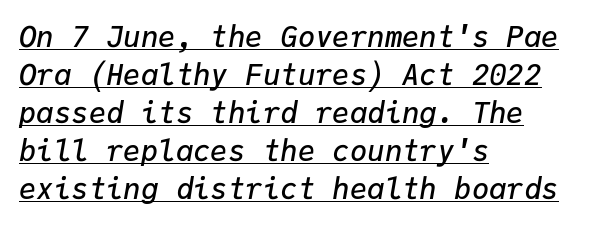
Q: Is the text bold? A: Semi-bold.
Q: Is the text italic (slanted)? A: Yes, it leans right by about 9 degrees.
Q: Is the text underlined? A: Yes.
Q: How is the paragraph aligned? A: Left-aligned.
Q: Is the spacing between letters normal or unusually wide? A: Normal.
Q: Is the spacing between lines tight, normal or loose? A: Normal.
Q: Width (condensed, normal, or wide)? A: Normal.
Q: Stroke contrast? A: Low.
Q: x-height? A: Medium.
Q: Monospaced? A: Yes.
